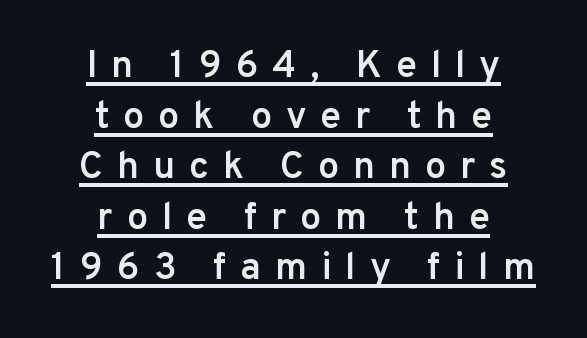
The image shows 38 px semibold sans-serif type, upright; set centered, normal line spacing (1.33x), unusually wide letter spacing (+0.36 em), underlined; low stroke contrast and a medium x-height.
